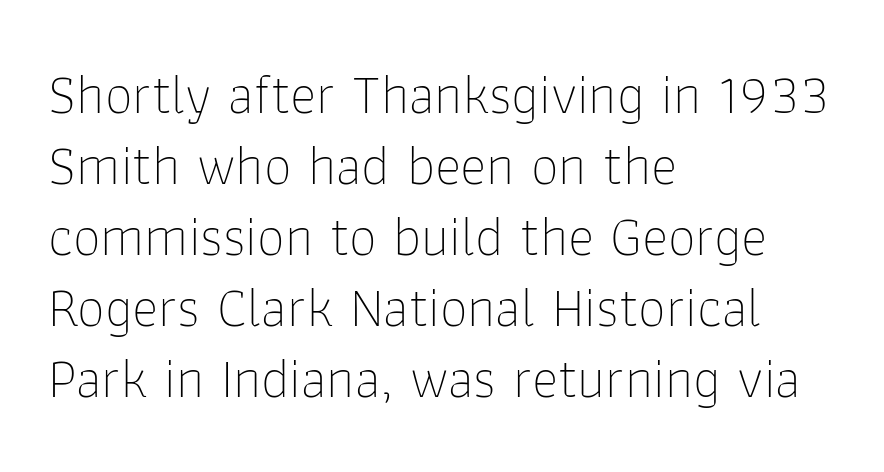
Q: Is the text bold? A: No.
Q: Is the text italic (slanted)? A: No, it is upright.
Q: Is the typeface a serif or a sans-serif typeface? A: Sans-serif.
Q: Is the text underlined? A: No.
Q: How is the paragraph aligned? A: Left-aligned.
Q: Is the spacing between letters normal or unusually wide? A: Normal.
Q: Is the spacing between lines tight, normal or loose? A: Normal.
Q: Width (condensed, normal, or wide)? A: Normal.
Q: Stroke contrast? A: Low.
Q: x-height? A: Medium.
Q: Monospaced? A: No.
